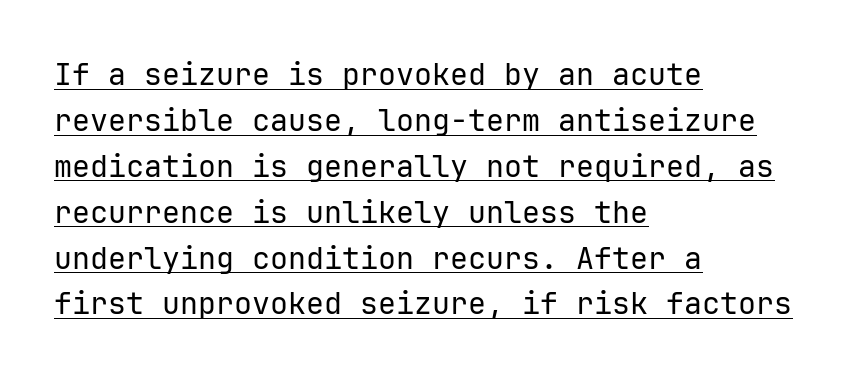
{"serif": "no", "italic": "no", "bold": "no", "weight": "regular", "width": "normal", "stroke_contrast": "low", "x_height": "medium", "monospaced": "yes", "underline": "yes", "align": "left", "line_spacing": "normal", "line_spacing_ratio": 1.53, "letter_spacing": "normal", "letter_spacing_em": 0.0, "glyph_px": 30}
